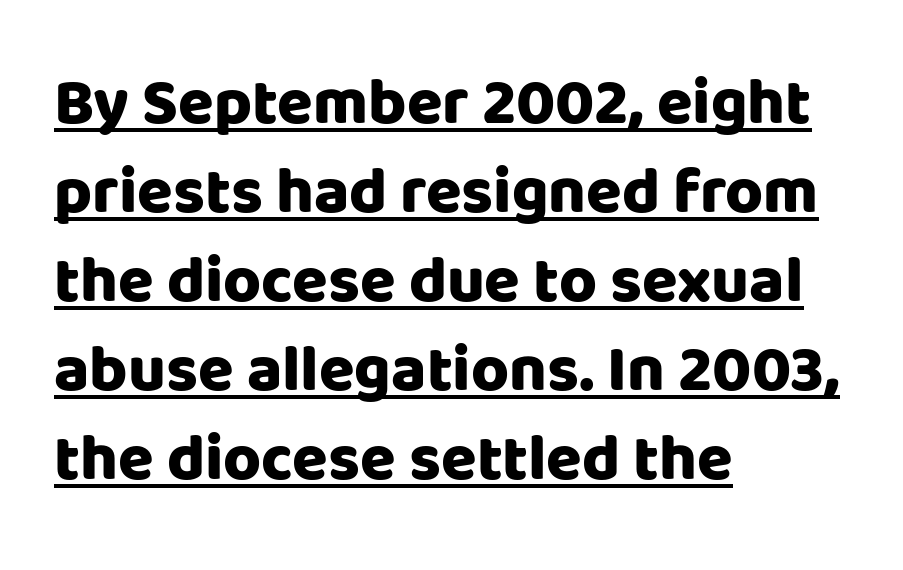
Students, observe: this is what conventionally led text looks like. This sample has the flowing, uneven cadence of proportional lettering. These lines stack with their left ends in a neat column. The lettering is marked with a stroke running underneath it. Stroke terminals: plain, sans-serif. On the weight axis this lands at bold, roughly 700.
